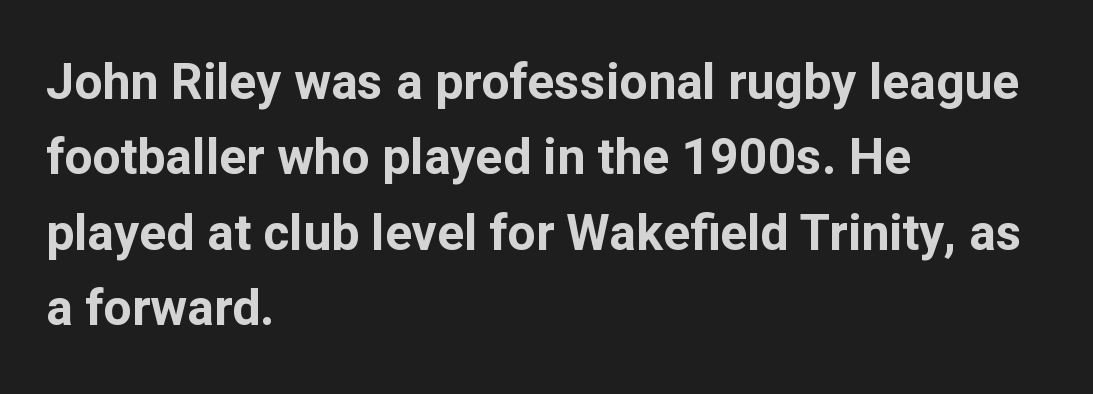
{"serif": "no", "italic": "no", "bold": "yes", "weight": "bold", "width": "normal", "stroke_contrast": "low", "x_height": "medium", "monospaced": "no", "underline": "no", "align": "left", "line_spacing": "normal", "line_spacing_ratio": 1.51, "letter_spacing": "normal", "letter_spacing_em": 0.0, "glyph_px": 50}
